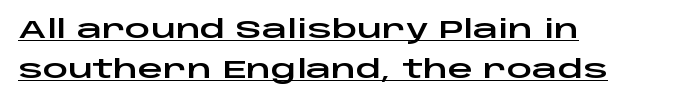
Tracking here is standard; glyphs follow each other at the usual distance. Tall strokes in this sample are plumb rather than angled. Reading down the block, your eye returns to a fixed left position each line. Check the space under the baseline: a stroke is drawn there.
